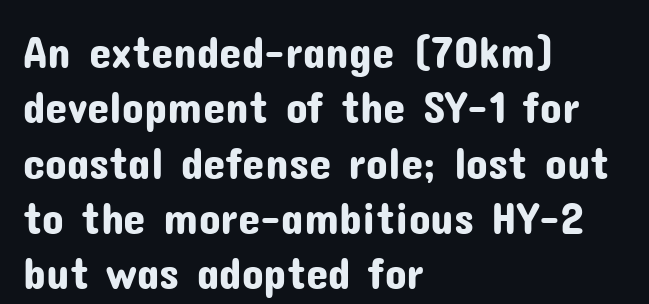
Q: Is the text italic (slanted)? A: No, it is upright.
Q: Is the typeface a serif or a sans-serif typeface? A: Sans-serif.
Q: Is the text underlined? A: No.
Q: How is the paragraph aligned? A: Left-aligned.
Q: Is the spacing between letters normal or unusually wide? A: Normal.
Q: Width (condensed, normal, or wide)? A: Normal.
Q: Stroke contrast? A: Low.
Q: x-height? A: Medium.
Q: Monospaced? A: No.
